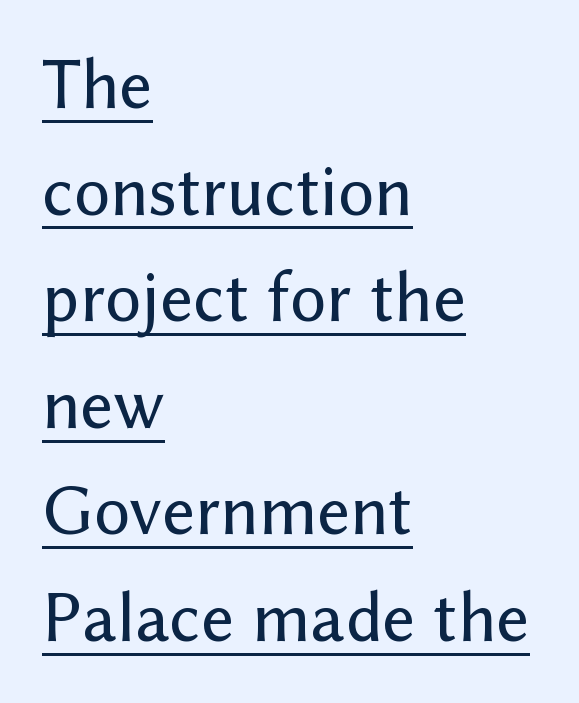
Q: Is the text italic (slanted)? A: No, it is upright.
Q: Is the typeface a serif or a sans-serif typeface? A: Sans-serif.
Q: Is the text underlined? A: Yes.
Q: How is the paragraph aligned? A: Left-aligned.
Q: Is the spacing between letters normal or unusually wide? A: Normal.
Q: Is the spacing between lines tight, normal or loose? A: Normal.
Q: Width (condensed, normal, or wide)? A: Normal.
Q: Stroke contrast? A: Low.
Q: x-height? A: Medium.
Q: Monospaced? A: No.
